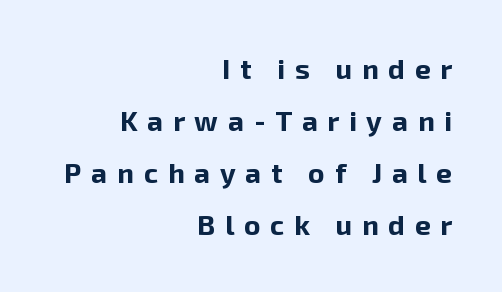
The image shows 28 px bold sans-serif type, upright; set right-aligned, line spacing 1.86x, unusually wide letter spacing (+0.35 em), not underlined; low stroke contrast and a medium x-height.
